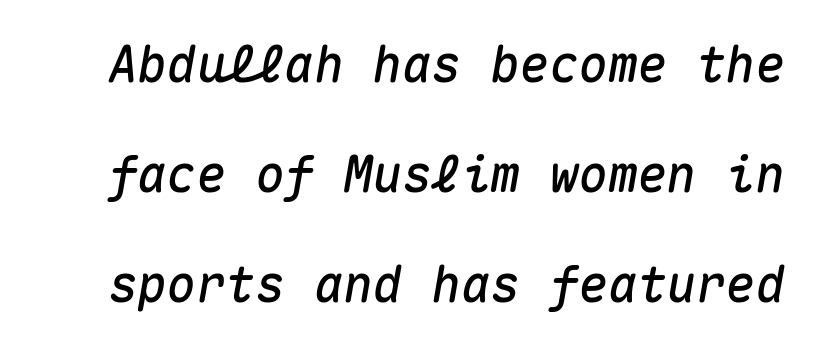
{"italic": "yes", "lean": "right", "slant_degrees": 10, "width": "normal", "stroke_contrast": "medium", "x_height": "medium", "monospaced": "yes", "underline": "no", "line_spacing": "loose", "line_spacing_ratio": 2.24, "letter_spacing": "normal", "letter_spacing_em": 0.0, "glyph_px": 49}
